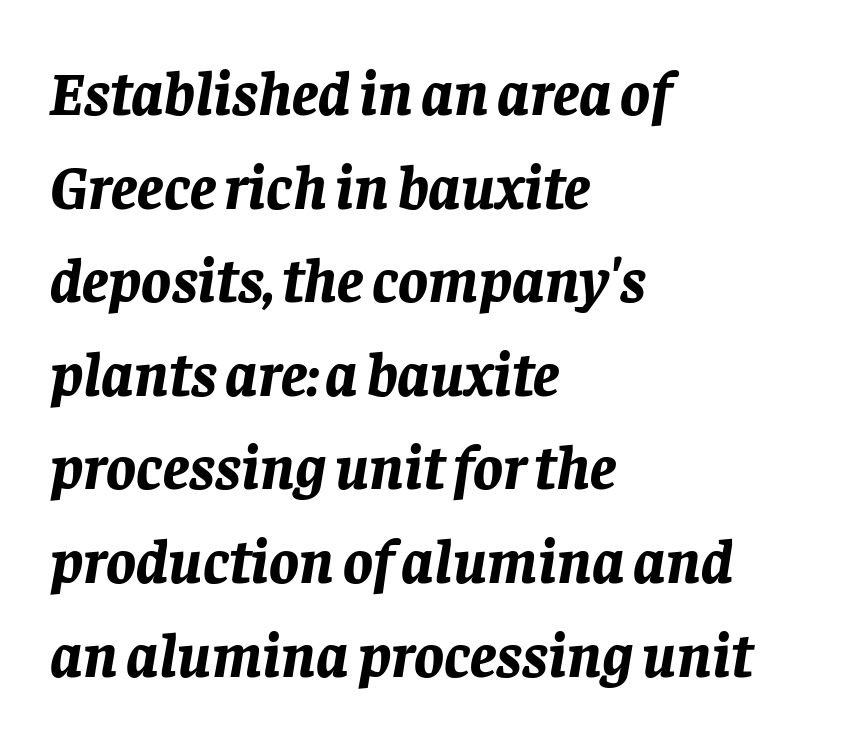
Q: Is the text bold? A: Yes.
Q: Is the text italic (slanted)? A: Yes, it leans right by about 8 degrees.
Q: Is the text underlined? A: No.
Q: How is the paragraph aligned? A: Left-aligned.
Q: Is the spacing between letters normal or unusually wide? A: Normal.
Q: Is the spacing between lines tight, normal or loose? A: Normal.
Q: Width (condensed, normal, or wide)? A: Normal.
Q: Stroke contrast? A: Low.
Q: x-height? A: Large.
Q: Monospaced? A: No.
